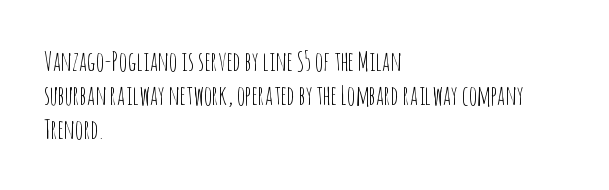
Descenders are the only things crossing below the line. Vertical strokes here are truly vertical. Compared with typical paragraphs, the rows here are spaced about the same. The setting favours the left margin, as ordinary paragraphs usually do.
